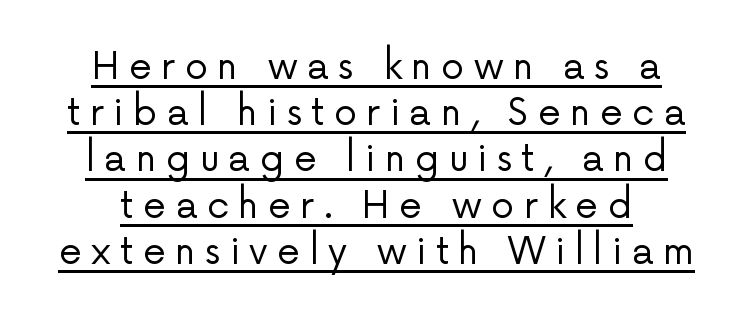
This sample uses expanded letter spacing, leaving extra air between glyphs. This sample uses an upright cut, with every glyph sitting square on the baseline. Looks like regular typesetting: each glyph gets only the width it needs. Vertical spacing — default. The font sits on the lighter half of the weight spectrum, regular included.
